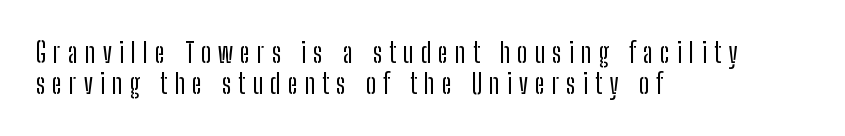
{"italic": "no", "underline": "no", "align": "left", "line_spacing": "tight", "line_spacing_ratio": 1.14, "letter_spacing": "wide", "letter_spacing_em": 0.27, "glyph_px": 27}
